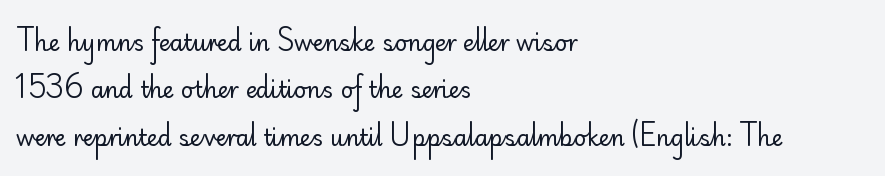
The image shows 22 px text type, upright; set left-aligned, loose line spacing (2.15x), normal letter spacing, not underlined.
